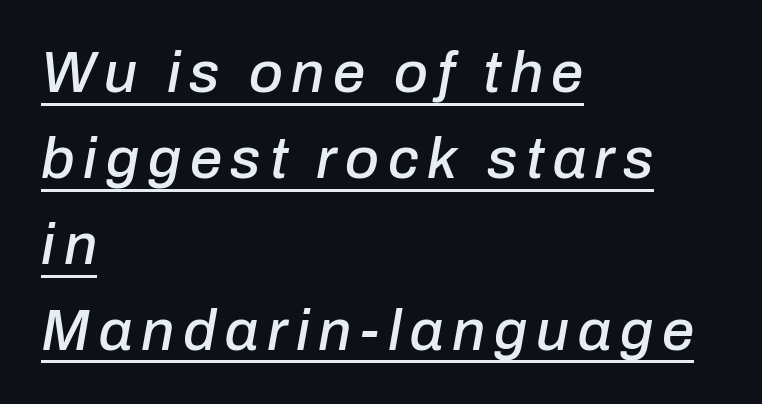
{"italic": "yes", "lean": "right", "slant_degrees": 10, "width": "normal", "stroke_contrast": "low", "x_height": "medium", "monospaced": "no", "underline": "yes", "align": "left", "line_spacing": "normal", "line_spacing_ratio": 1.48, "glyph_px": 58}
